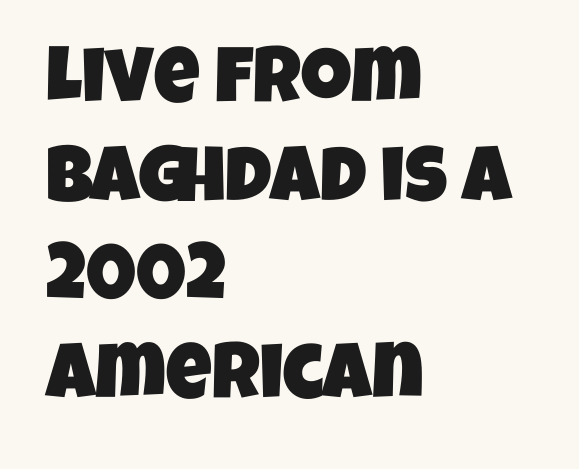
Q: Is the typeface a serif or a sans-serif typeface? A: Sans-serif.
Q: Is the text underlined? A: No.
Q: How is the paragraph aligned? A: Left-aligned.
Q: Is the spacing between letters normal or unusually wide? A: Normal.
Q: Is the spacing between lines tight, normal or loose? A: Normal.
Q: Width (condensed, normal, or wide)? A: Condensed.
Q: Stroke contrast? A: Low.
Q: x-height? A: Large.
Q: Monospaced? A: No.
